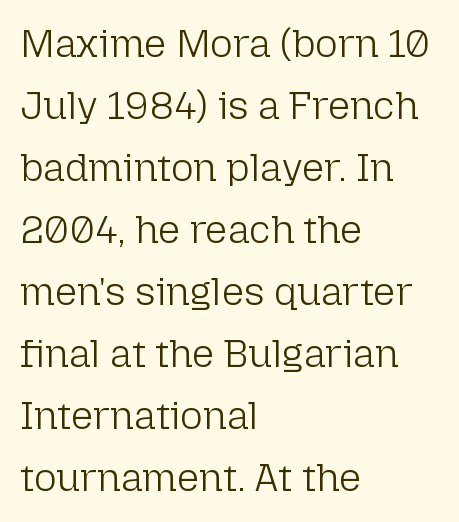
This block has exactly the height ordinary leading produces. This rendering employs a face without finishing strokes, i.e., a sans-serif. The gaps between neighbouring characters are ordinary and unremarkable. The strip under each line holds only bare page.
